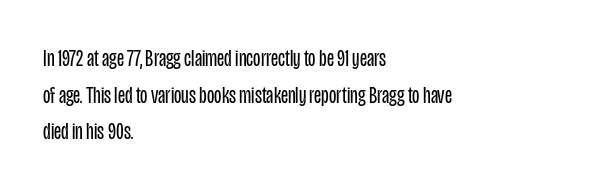
{"italic": "no", "bold": "no", "underline": "no", "align": "left", "line_spacing": "normal", "line_spacing_ratio": 1.53, "letter_spacing": "normal", "letter_spacing_em": 0.0, "glyph_px": 24}
